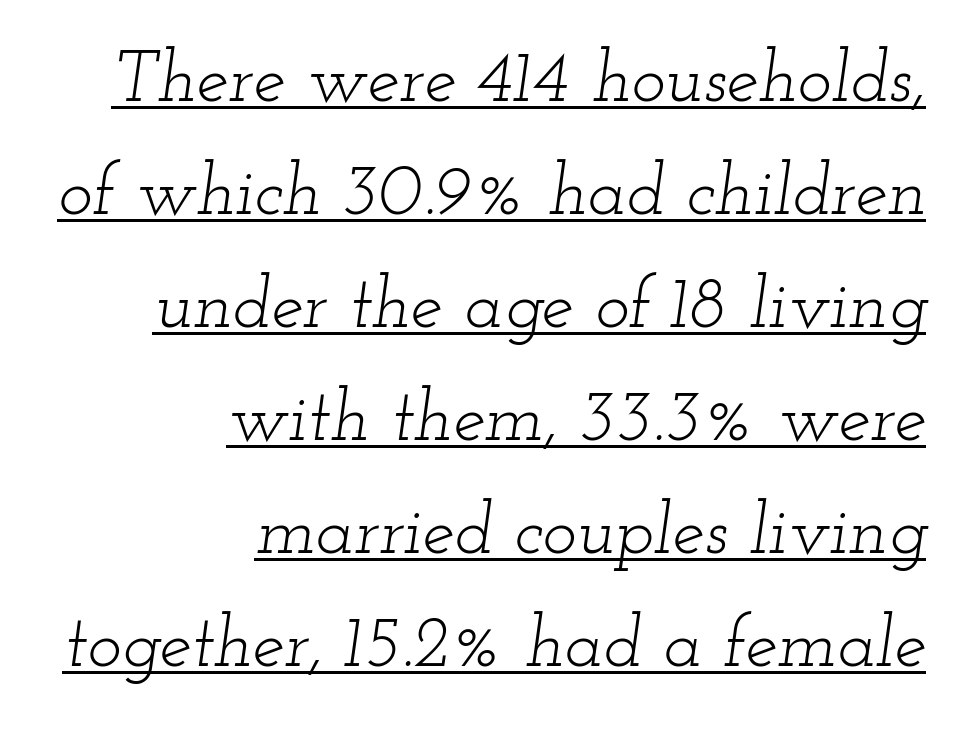
Q: Is the text bold? A: No.
Q: Is the text italic (slanted)? A: Yes, it leans right by about 12 degrees.
Q: Is the typeface a serif or a sans-serif typeface? A: Serif.
Q: Is the text underlined? A: Yes.
Q: How is the paragraph aligned? A: Right-aligned.
Q: Is the spacing between letters normal or unusually wide? A: Normal.
Q: Is the spacing between lines tight, normal or loose? A: Normal.
Q: Width (condensed, normal, or wide)? A: Wide.
Q: Stroke contrast? A: Low.
Q: x-height? A: Small.
Q: Monospaced? A: No.
